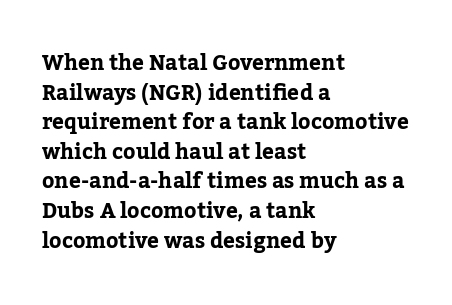
The image shows 21 px text type, upright; set left-aligned, normal line spacing (1.41x), normal letter spacing, not underlined.
